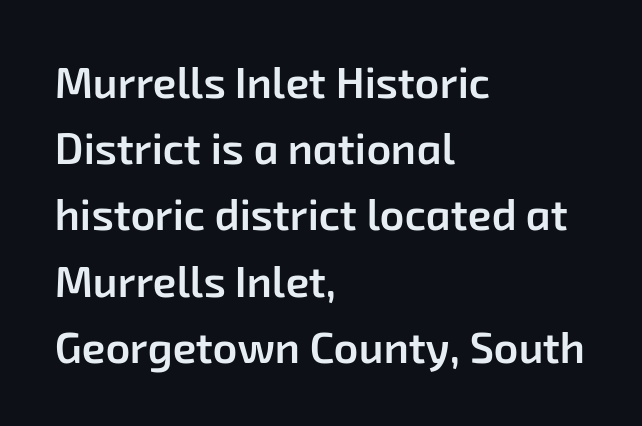
Regarding serifs, this sample does without them. Note the varied advance widths — an 'i' is clearly narrower than an 'm'. Decoration check: the copy has no underline. Reading down the column, the eye jumps a familiar distance to each next line. As a designer I'd log this as weight 600, semibold.
